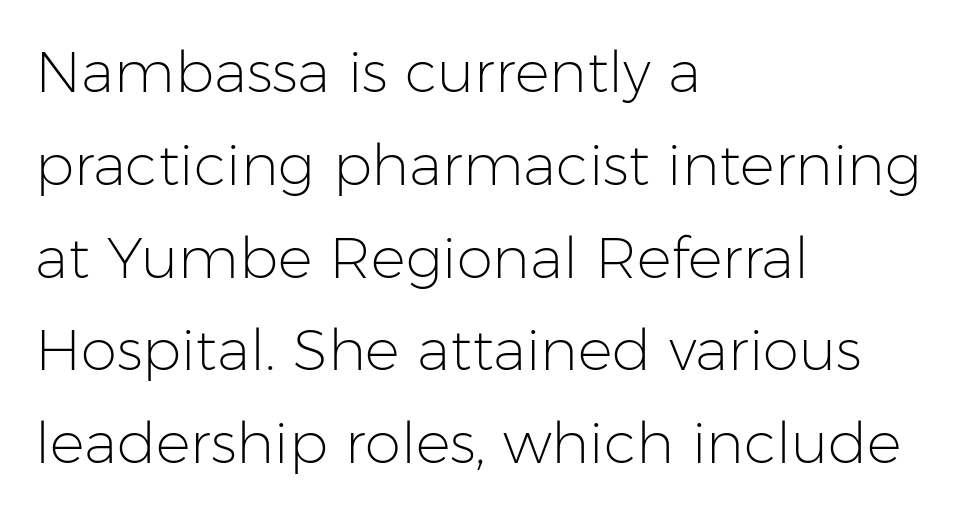
The image shows 58 px light sans-serif type, upright; set left-aligned, normal line spacing (1.6x), normal letter spacing, not underlined; low stroke contrast and a medium x-height.
